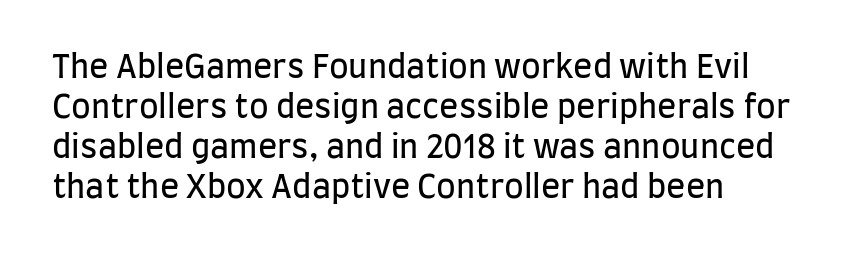
Q: Is the text bold? A: No.
Q: Is the text italic (slanted)? A: No, it is upright.
Q: Is the typeface a serif or a sans-serif typeface? A: Sans-serif.
Q: Is the text underlined? A: No.
Q: How is the paragraph aligned? A: Left-aligned.
Q: Is the spacing between letters normal or unusually wide? A: Normal.
Q: Is the spacing between lines tight, normal or loose? A: Normal.
Q: Width (condensed, normal, or wide)? A: Condensed.
Q: Stroke contrast? A: Low.
Q: x-height? A: Large.
Q: Monospaced? A: No.
